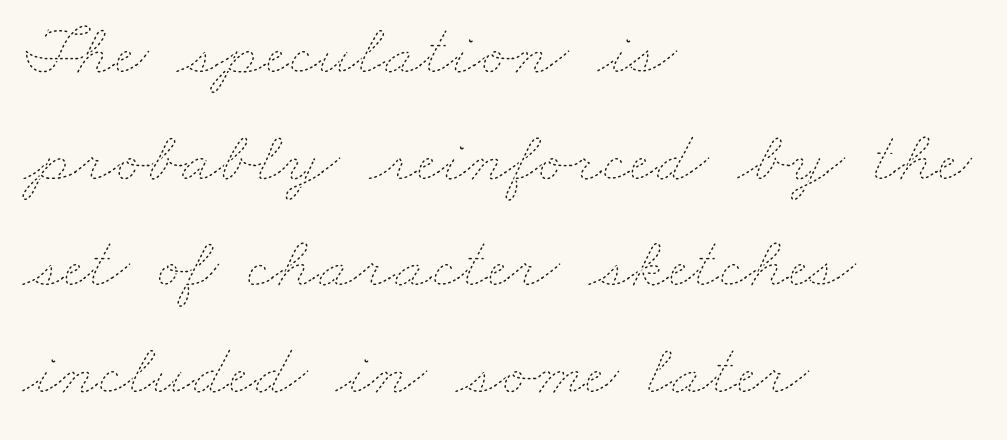
The image shows 73 px thin, wide type; set left-aligned, normal line spacing (1.46x), normal letter spacing, not underlined; low stroke contrast and a small x-height.
